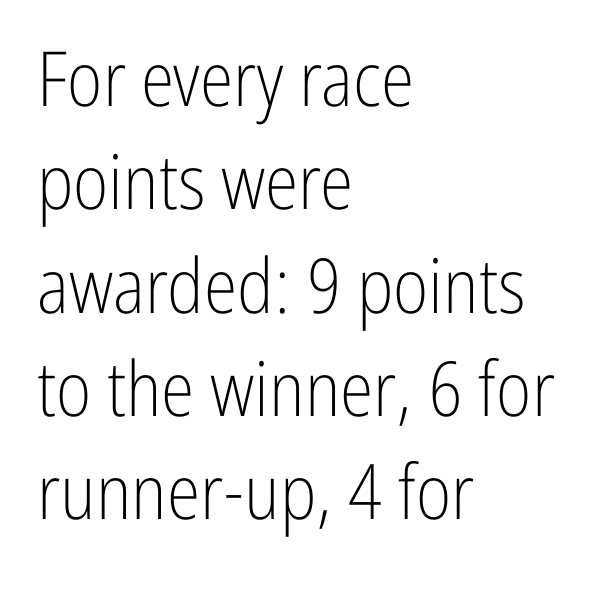
You could not count columns in this text — the font is proportionally spaced. Honestly, the row spacing looks completely unremarkable. Quick note: not italic, upright. Weight: in the light-to-regular range.
